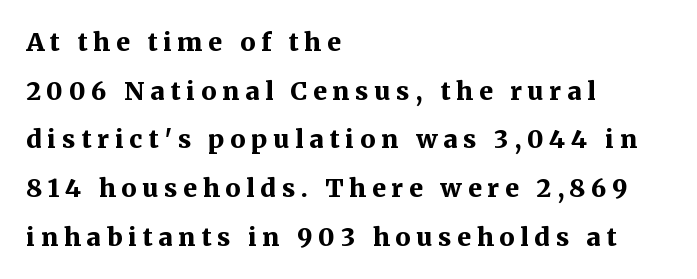
Is there any slant? The stems are plumb. Teacher's note: observe the even left margin — that is flush-left alignment. Descender tails drop into unmarked territory. Baseline-to-baseline distance is far greater than the letter height. The horizontal fit of the characters is loose and conspicuously gappy. How heavy is the stroke? Heavy — this is a bold.
